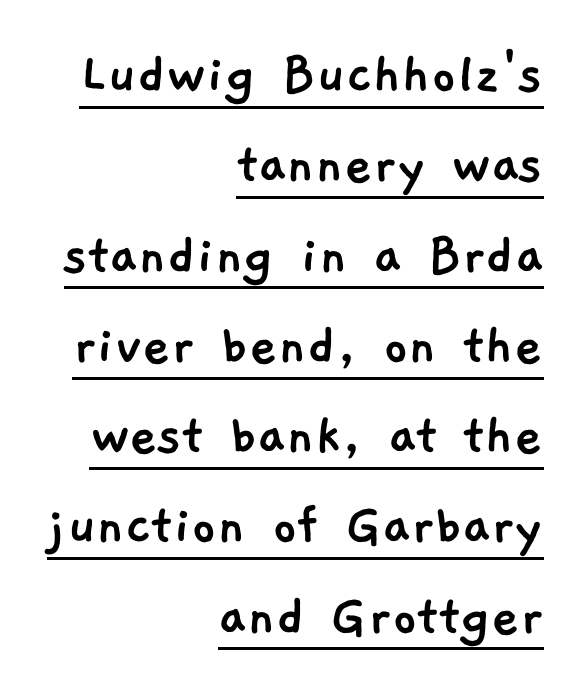
Q: Is the typeface a serif or a sans-serif typeface? A: Sans-serif.
Q: Is the text underlined? A: Yes.
Q: How is the paragraph aligned? A: Right-aligned.
Q: Is the spacing between letters normal or unusually wide? A: Normal.
Q: Is the spacing between lines tight, normal or loose? A: Normal.
Q: Width (condensed, normal, or wide)? A: Normal.
Q: Stroke contrast? A: Low.
Q: x-height? A: Medium.
Q: Monospaced? A: No.
